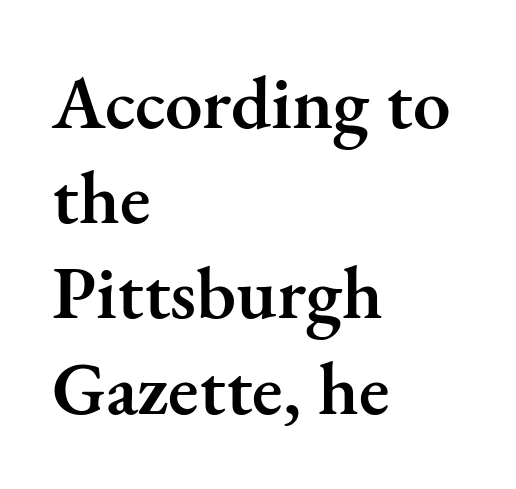
Each glyph is drawn with semibold strokes, heavier than normal yet not fully bold. How would I describe the line gaps? Plain and ordinary. Spacing verdict: proportional, widths tailored to each character. The words here are not underlined. Compared with typical body copy, the letter spacing here is the same.
